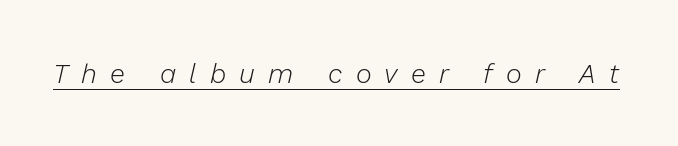
The image shows 27 px text type, italic (leaning right); set unusually wide letter spacing (+0.49 em), underlined.
